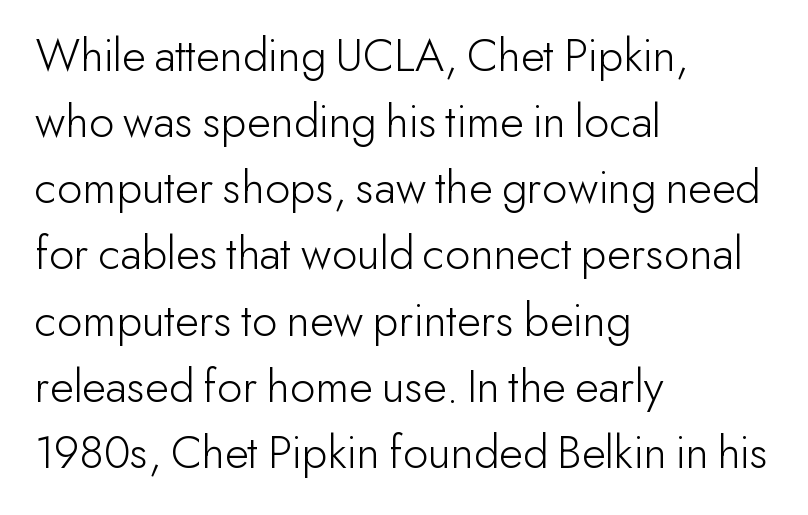
These lines are rendered in a variable-pitch font. Honestly, the letter spacing is just normal — you wouldn't notice it. The font family rendered here belongs to the sans-serif group. Check the space under the baseline: it is left empty. Where is the straight margin? On the left. You can tell it's not italic because the verticals are truly vertical.
